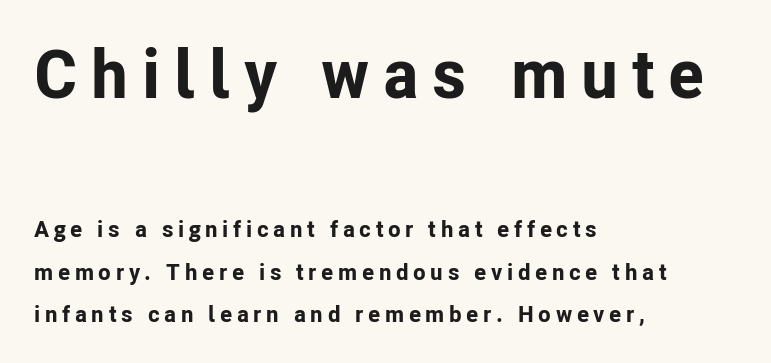
{"serif": "no", "italic": "no", "bold": "yes", "weight": "bold", "width": "normal", "stroke_contrast": "low", "x_height": "medium", "monospaced": "no", "underline": "no", "align": "left", "line_spacing_ratio": 1.86, "letter_spacing": "wide", "letter_spacing_em": 0.2, "larger_block": "first", "size_ratio": 2.96, "glyph_px": 68}
